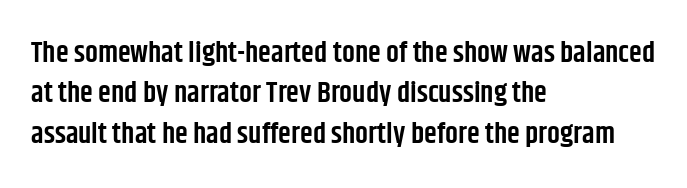
Q: Is the text bold? A: Semi-bold.
Q: Is the text italic (slanted)? A: No, it is upright.
Q: Is the typeface a serif or a sans-serif typeface? A: Sans-serif.
Q: Is the text underlined? A: No.
Q: How is the paragraph aligned? A: Left-aligned.
Q: Is the spacing between letters normal or unusually wide? A: Normal.
Q: Is the spacing between lines tight, normal or loose? A: Normal.
Q: Width (condensed, normal, or wide)? A: Condensed.
Q: Stroke contrast? A: Low.
Q: x-height? A: Large.
Q: Monospaced? A: No.
